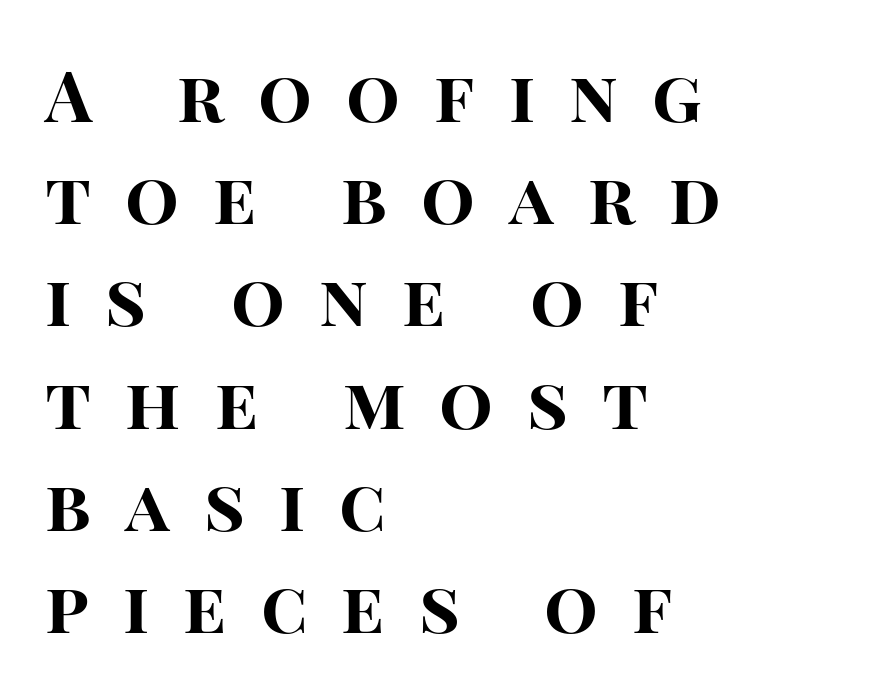
{"serif": "no", "italic": "no", "bold": "yes", "weight": "bold", "width": "normal", "stroke_contrast": "high", "x_height": "large", "monospaced": "no", "underline": "no", "align": "left", "line_spacing": "normal", "line_spacing_ratio": 1.44, "letter_spacing": "wide", "letter_spacing_em": 0.48, "glyph_px": 71}
